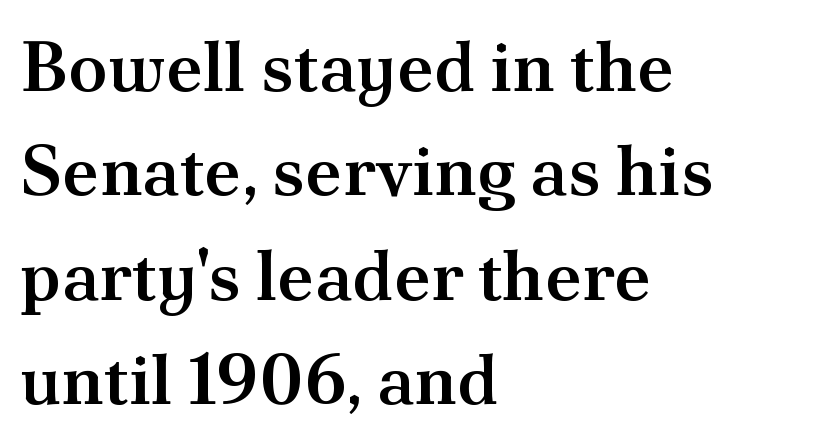
Rule under the text: the space is simply empty. This sample keeps an unexceptional amount of space between lines. Varying glyph widths throughout — classic text-font behaviour. Every stem runs plumb, perpendicular to the baseline.
